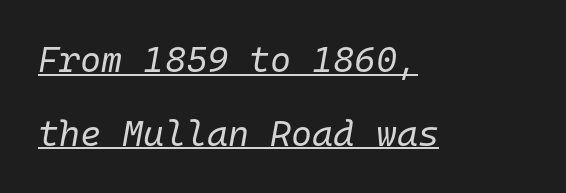
Underlined type. The space between consecutive lines is lavish. Letters have the restrained weight of plain body copy at most. Observe the ordinary spacing: letters are neighbours, not strangers. Slant detected: the letters are inclined. Fixed-width glyphs throughout — classic coding-font behaviour.
